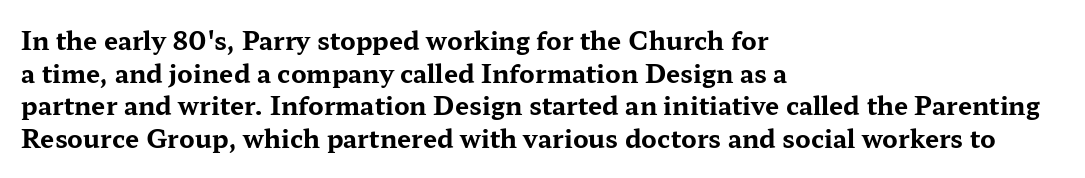
{"italic": "no", "bold": "yes", "underline": "no", "align": "left", "line_spacing": "normal", "line_spacing_ratio": 1.31, "letter_spacing": "normal", "letter_spacing_em": 0.0, "glyph_px": 25}
